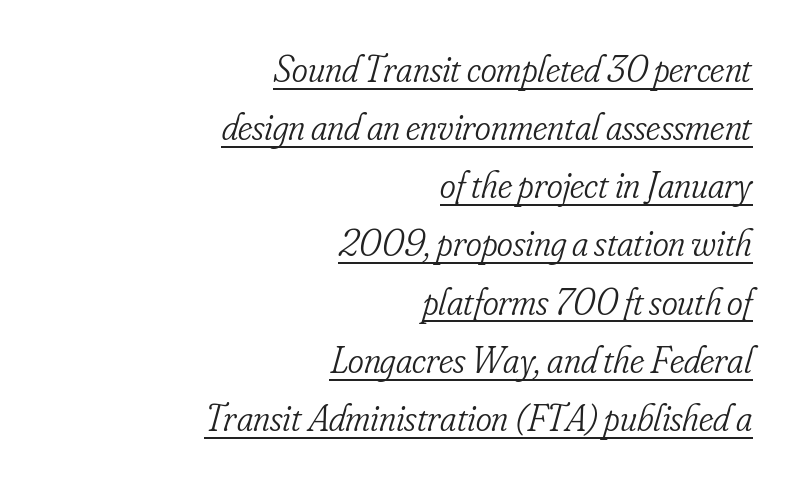
{"serif": "yes", "italic": "yes", "lean": "right", "slant_degrees": 16, "bold": "no", "weight": "light", "width": "condensed", "stroke_contrast": "low", "x_height": "small", "monospaced": "no", "underline": "yes", "align": "right", "line_spacing": "normal", "line_spacing_ratio": 1.53, "letter_spacing": "normal", "letter_spacing_em": 0.0, "glyph_px": 38}
